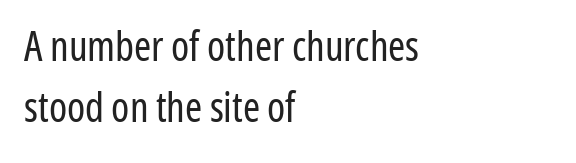
Q: Is the text bold? A: No.
Q: Is the text italic (slanted)? A: No, it is upright.
Q: Is the typeface a serif or a sans-serif typeface? A: Sans-serif.
Q: Is the text underlined? A: No.
Q: How is the paragraph aligned? A: Left-aligned.
Q: Is the spacing between letters normal or unusually wide? A: Normal.
Q: Is the spacing between lines tight, normal or loose? A: Normal.
Q: Width (condensed, normal, or wide)? A: Condensed.
Q: Stroke contrast? A: Low.
Q: x-height? A: Medium.
Q: Monospaced? A: No.
